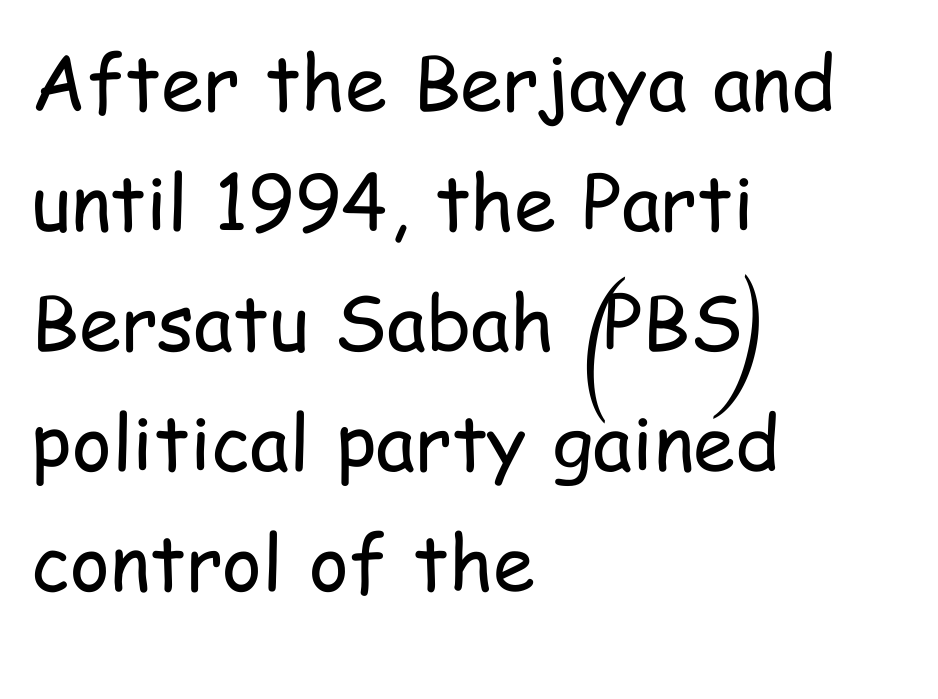
The image shows 76 px regular-weight, condensed sans-serif type, upright; set left-aligned, normal line spacing (1.58x), normal letter spacing, not underlined; low stroke contrast and a medium x-height.
